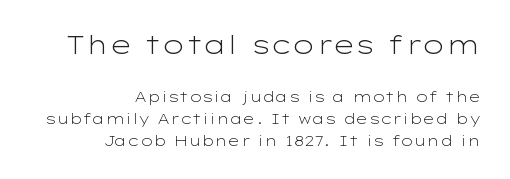
{"italic": "no", "bold": "no", "underline": "no", "align": "right", "line_spacing": "normal", "line_spacing_ratio": 1.56, "letter_spacing": "normal", "letter_spacing_em": 0.0, "larger_block": "first", "size_ratio": 1.79, "glyph_px": 25}
